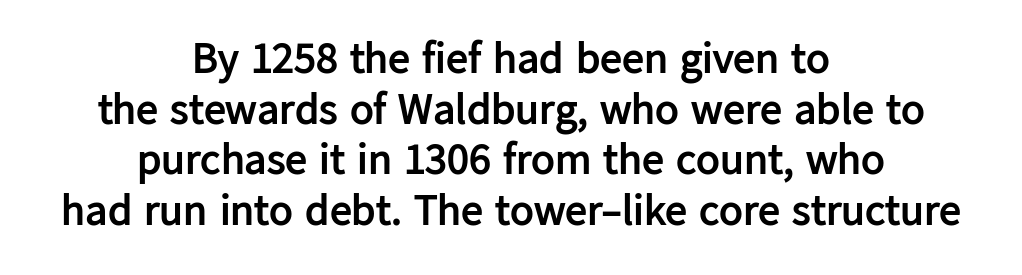
Q: Is the text bold? A: Yes.
Q: Is the text italic (slanted)? A: No, it is upright.
Q: Is the typeface a serif or a sans-serif typeface? A: Sans-serif.
Q: Is the text underlined? A: No.
Q: How is the paragraph aligned? A: Centered.
Q: Is the spacing between letters normal or unusually wide? A: Normal.
Q: Is the spacing between lines tight, normal or loose? A: Tight.
Q: Width (condensed, normal, or wide)? A: Normal.
Q: Stroke contrast? A: Low.
Q: x-height? A: Medium.
Q: Monospaced? A: No.
